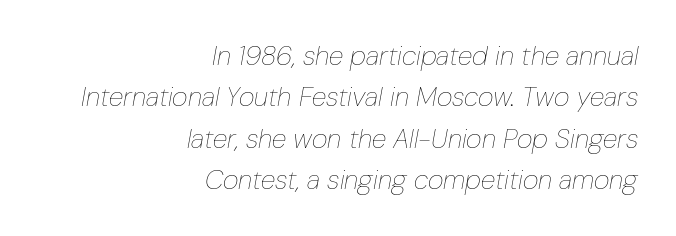
{"italic": "yes", "lean": "right", "slant_degrees": 10, "bold": "no", "underline": "no", "align": "right", "line_spacing": "normal", "line_spacing_ratio": 1.53, "letter_spacing": "normal", "letter_spacing_em": 0.0, "glyph_px": 27}
